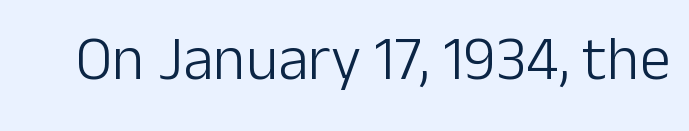
Q: Is the text bold? A: No.
Q: Is the text italic (slanted)? A: No, it is upright.
Q: Is the typeface a serif or a sans-serif typeface? A: Sans-serif.
Q: Is the text underlined? A: No.
Q: Is the spacing between letters normal or unusually wide? A: Normal.
Q: Width (condensed, normal, or wide)? A: Normal.
Q: Stroke contrast? A: Low.
Q: x-height? A: Medium.
Q: Monospaced? A: No.
